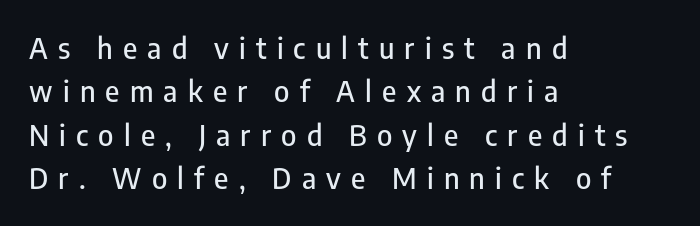
Posture: upright roman. A typesetter would label this face a sans. The words here are not underlined. Notice how descenders clear the ascenders below comfortably — that's standard leading.
